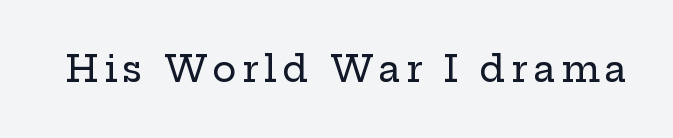
The passage shown is typeset with a serif family. Type without underlining. The letters stand straight up with perfectly vertical stems. Proportional: the letters do not fall into vertical columns.
